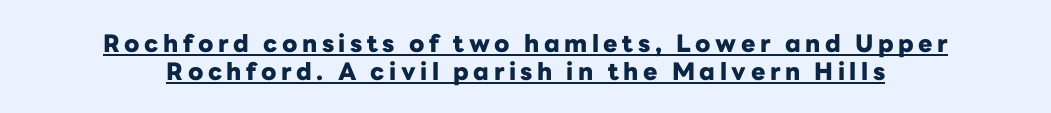
{"italic": "no", "bold": "yes", "underline": "yes", "align": "center", "line_spacing_ratio": 1.16, "glyph_px": 24}
